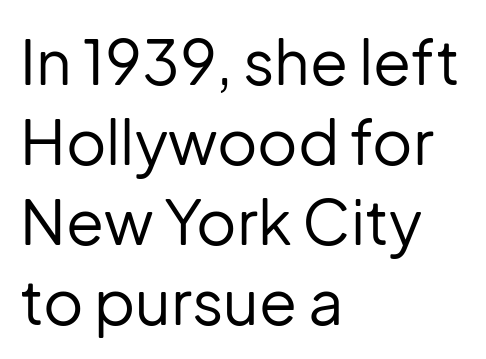
Q: Is the text bold? A: No.
Q: Is the text italic (slanted)? A: No, it is upright.
Q: Is the typeface a serif or a sans-serif typeface? A: Sans-serif.
Q: Is the text underlined? A: No.
Q: How is the paragraph aligned? A: Left-aligned.
Q: Is the spacing between letters normal or unusually wide? A: Normal.
Q: Is the spacing between lines tight, normal or loose? A: Normal.
Q: Width (condensed, normal, or wide)? A: Normal.
Q: Stroke contrast? A: Low.
Q: x-height? A: Medium.
Q: Monospaced? A: No.
